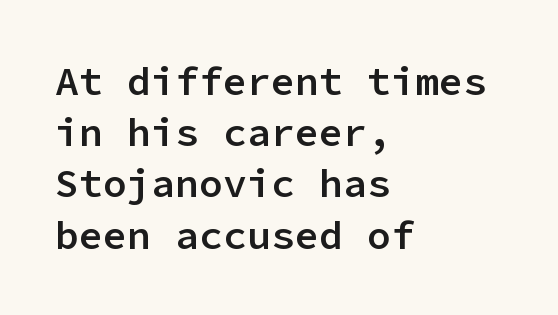
The image shows 40 px semibold sans-serif type, upright, monospaced; set left-aligned, normal line spacing (1.28x), normal letter spacing, not underlined; low stroke contrast and a medium x-height.
